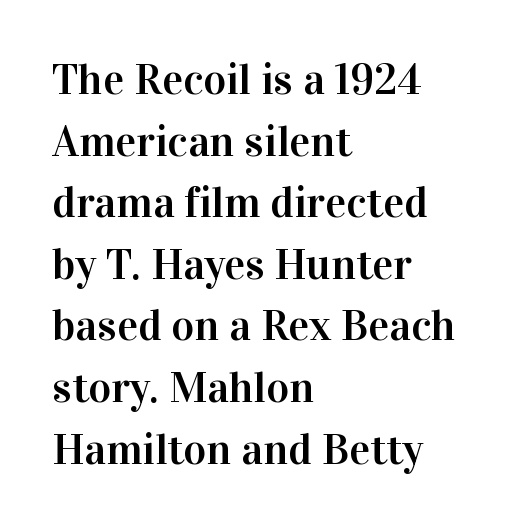
{"serif": "yes", "italic": "no", "width": "normal", "stroke_contrast": "high", "x_height": "medium", "monospaced": "no", "underline": "no", "align": "left", "line_spacing": "normal", "line_spacing_ratio": 1.4, "letter_spacing": "normal", "letter_spacing_em": 0.0, "glyph_px": 44}
